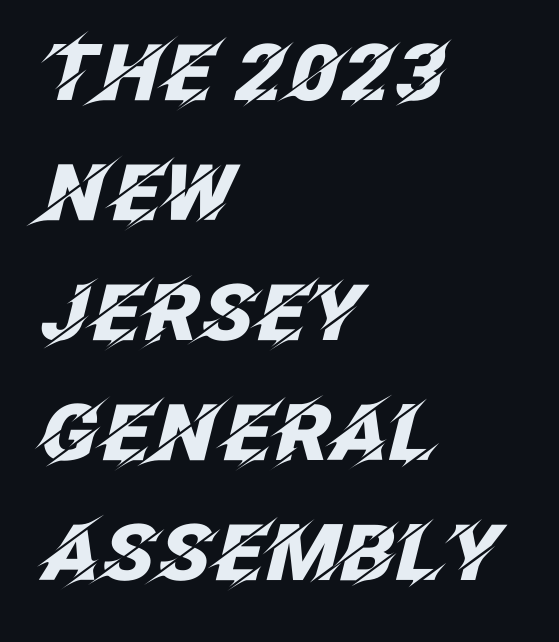
Alignment: flush left. This sample keeps an unexceptional amount of space between lines. Slanted lettering throughout. The letterforms sit shoulder to shoulder at normal distance. Think of a printed novel: that variable character pitch is what you see here.
